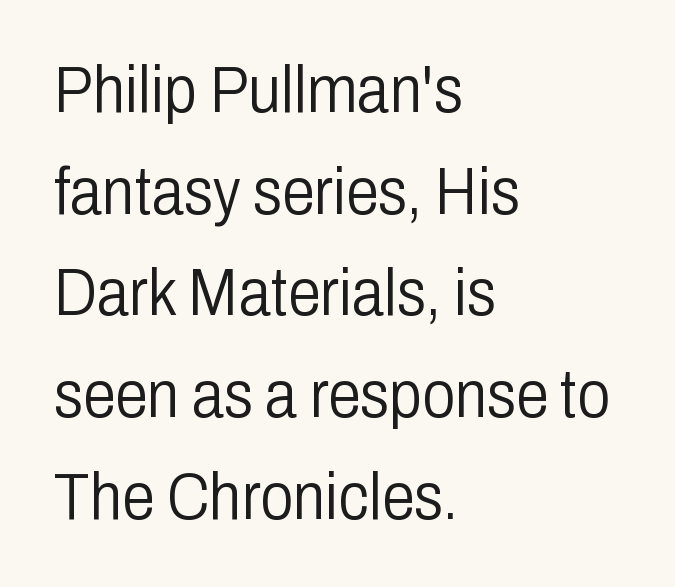
{"serif": "no", "italic": "no", "bold": "no", "weight": "light", "width": "condensed", "stroke_contrast": "low", "x_height": "medium", "monospaced": "no", "underline": "no", "align": "left", "line_spacing": "normal", "line_spacing_ratio": 1.54, "letter_spacing": "normal", "letter_spacing_em": 0.0, "glyph_px": 66}
